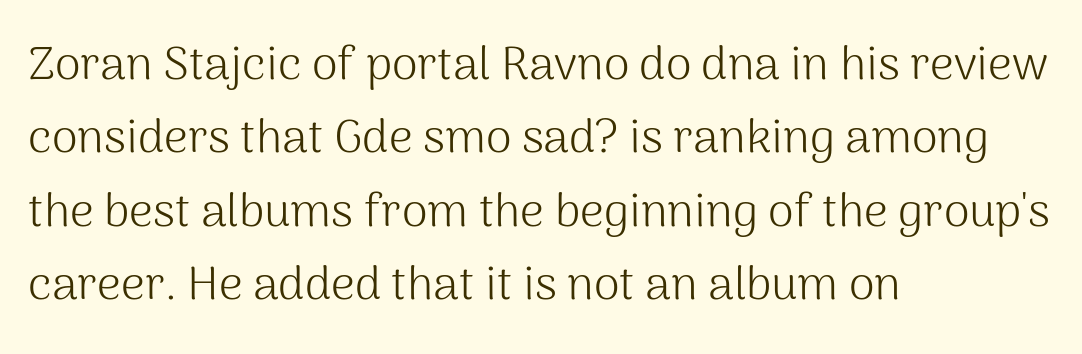
Q: Is the text bold? A: No.
Q: Is the text italic (slanted)? A: No, it is upright.
Q: Is the typeface a serif or a sans-serif typeface? A: Sans-serif.
Q: Is the text underlined? A: No.
Q: How is the paragraph aligned? A: Left-aligned.
Q: Is the spacing between letters normal or unusually wide? A: Normal.
Q: Is the spacing between lines tight, normal or loose? A: Normal.
Q: Width (condensed, normal, or wide)? A: Normal.
Q: Stroke contrast? A: Medium.
Q: x-height? A: Medium.
Q: Monospaced? A: No.
